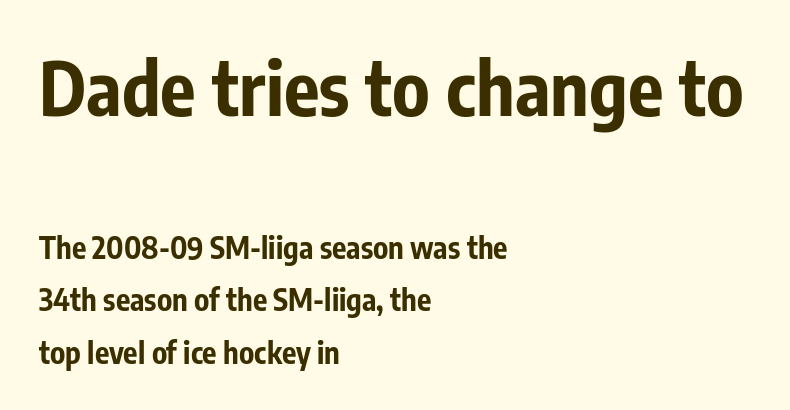
Q: Is the text bold? A: Yes.
Q: Is the text italic (slanted)? A: No, it is upright.
Q: Is the typeface a serif or a sans-serif typeface? A: Sans-serif.
Q: Is the text underlined? A: No.
Q: How is the paragraph aligned? A: Left-aligned.
Q: Is the spacing between letters normal or unusually wide? A: Normal.
Q: Which block of text is set in a larger size, the first (top) or the second (bottom)? A: The first (top) one.
Q: Width (condensed, normal, or wide)? A: Condensed.
Q: Stroke contrast? A: Low.
Q: x-height? A: Medium.
Q: Monospaced? A: No.
